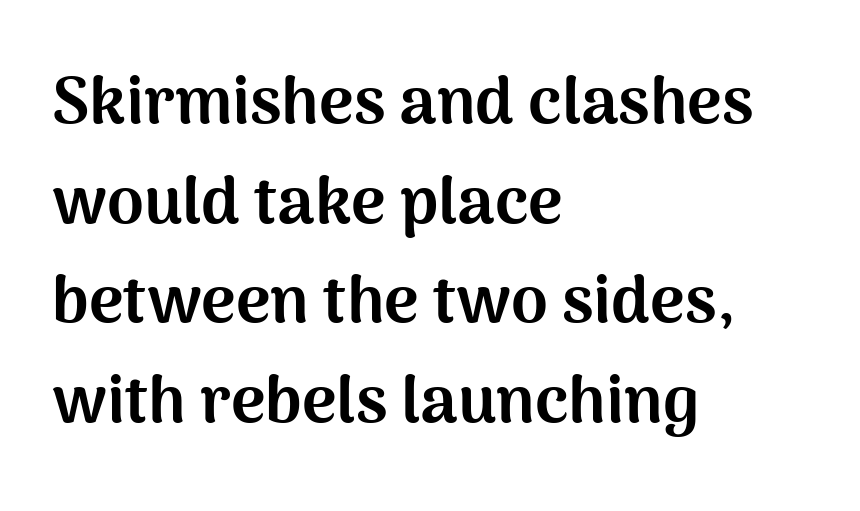
Q: Is the text bold? A: Yes.
Q: Is the text italic (slanted)? A: No, it is upright.
Q: Is the typeface a serif or a sans-serif typeface? A: Sans-serif.
Q: Is the text underlined? A: No.
Q: How is the paragraph aligned? A: Left-aligned.
Q: Is the spacing between letters normal or unusually wide? A: Normal.
Q: Is the spacing between lines tight, normal or loose? A: Normal.
Q: Width (condensed, normal, or wide)? A: Normal.
Q: Stroke contrast? A: Medium.
Q: x-height? A: Medium.
Q: Monospaced? A: No.
